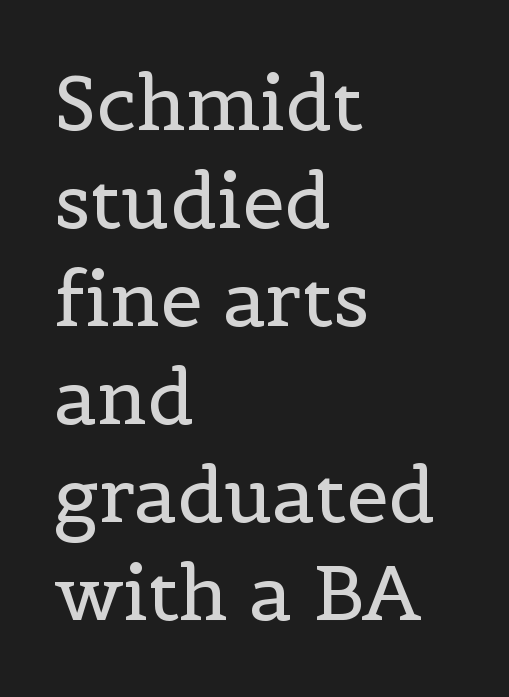
{"serif": "yes", "italic": "no", "bold": "no", "weight": "regular", "width": "normal", "x_height": "medium", "monospaced": "no", "underline": "no", "align": "left", "line_spacing": "normal", "line_spacing_ratio": 1.29, "letter_spacing": "normal", "letter_spacing_em": 0.0, "glyph_px": 76}
